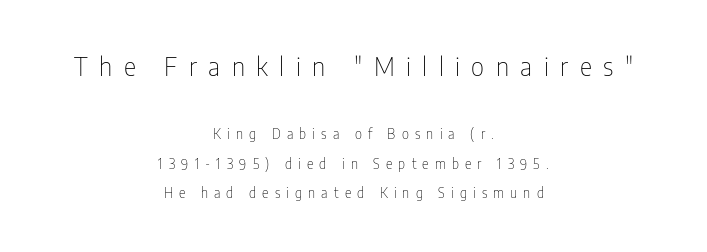
Large over small — that's the arrangement of the two blocks here. Each row of text sits above clean, open space. Reading down the block, each line starts at a different indent, mirrored at its end. Honestly, the letter spacing is so wide it's the main thing you notice. Ascenders rise straight up at ninety degrees.
